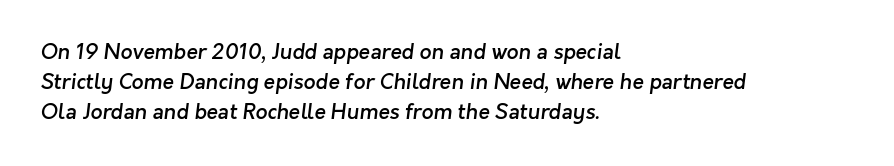
{"bold": "semi", "underline": "no", "align": "left", "line_spacing": "normal", "line_spacing_ratio": 1.42, "letter_spacing": "normal", "letter_spacing_em": 0.0, "glyph_px": 21}
